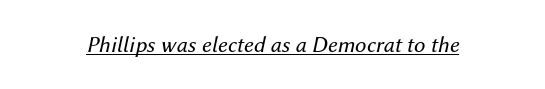
Looking at the ascenders, they clearly lean. A typesetter would call this zero additional tracking. Caption: lettering with a line underneath. The font is comparable to plain body text, perhaps lighter.
